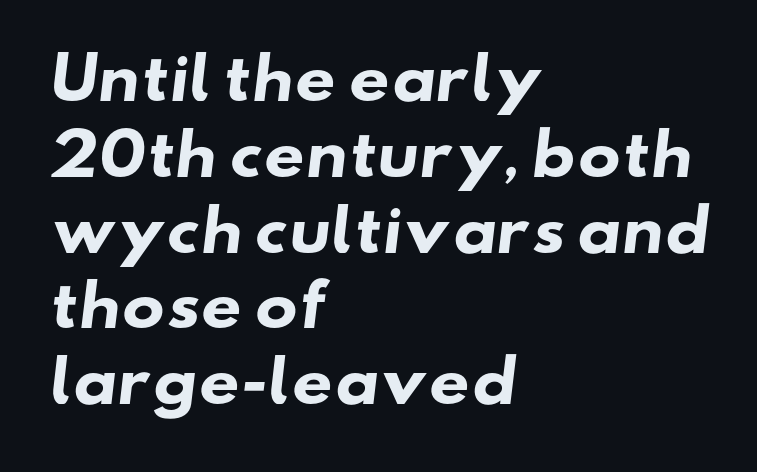
How are the letters spaced? Ordinarily, with no added tracking. The lines in this sample share a left origin and differ only in where they stop. The type family on display is of the sans-serif kind. The rendering uses a moderate line-height, typical for paragraphs. Emphasis by weight is at full strength: bold.
